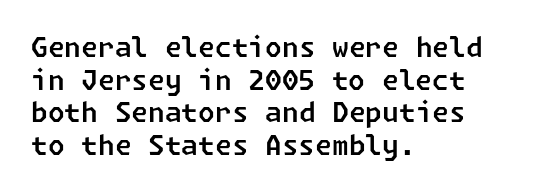
{"underline": "no", "align": "left", "line_spacing_ratio": 1.21, "letter_spacing": "normal", "letter_spacing_em": 0.0, "glyph_px": 27}
